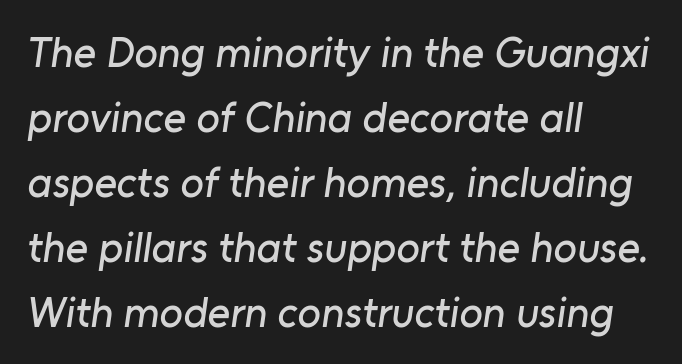
{"serif": "no", "width": "normal", "stroke_contrast": "low", "x_height": "medium", "monospaced": "no", "underline": "no", "align": "left", "line_spacing": "normal", "line_spacing_ratio": 1.51, "letter_spacing": "normal", "letter_spacing_em": 0.0, "glyph_px": 43}
